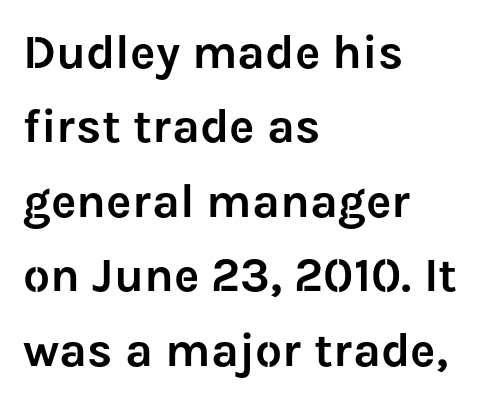
The designer left line spacing at the default. The zone under the glyphs is completely vacant. No extra tracking has been applied to these lines. I'd call this a sans setting — the letters go barefoot. A typesetter would call this proportional, since set widths differ per character. Is there any slant? The stems are plumb.
